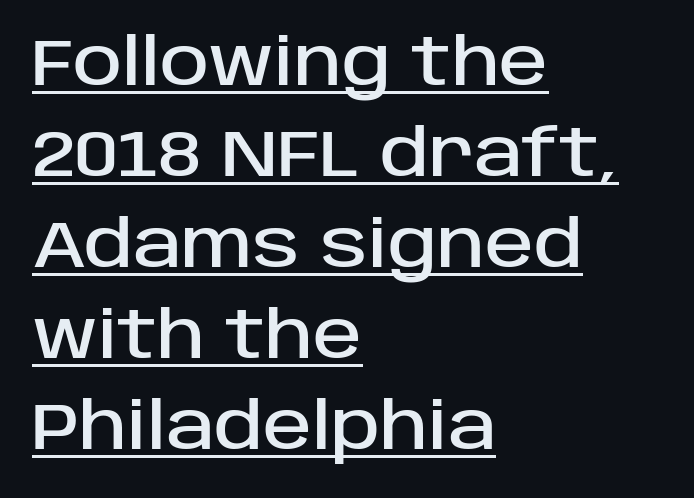
The image shows 66 px sans-serif type, upright; set left-aligned, normal line spacing (1.38x), normal letter spacing, underlined; low stroke contrast and a large x-height.
